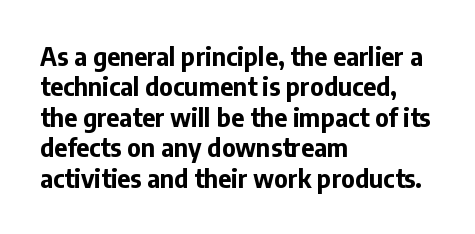
Each line starts at the same left margin while the right side varies. Words appear dense and cohesive because spacing is normal. What weight is shown? A full bold with thick strokes. Nope, not italic — everything's standing straight.
